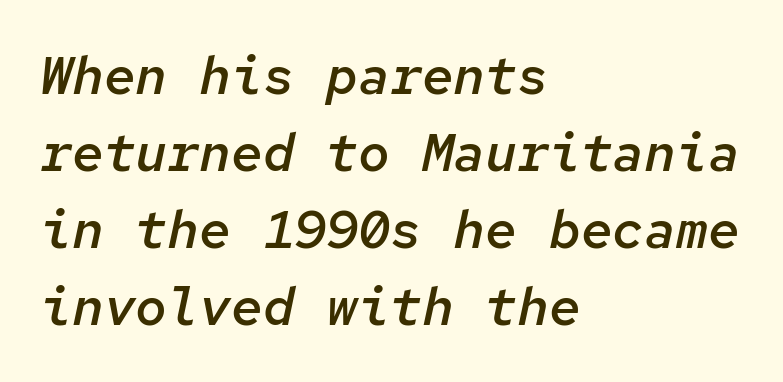
Normally led — the rows are evenly, conventionally spaced. The paragraph shown leans on its left margin. Italic? Definitely — the glyphs are oblique. Bold? Not quite — semibold, heavier than regular but stopping short. Plain, unruled lines of type. Every character here occupies the same horizontal width, giving the sample a typewriter-like rhythm.
